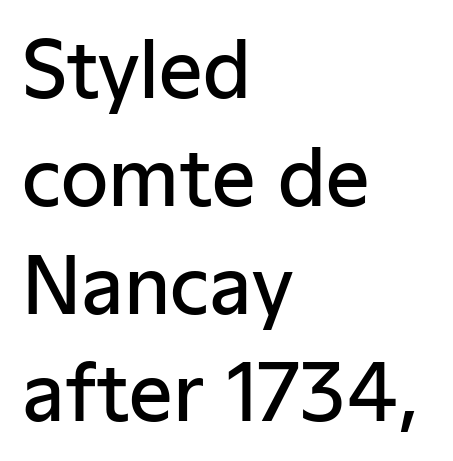
Q: Is the text bold? A: Semi-bold.
Q: Is the text italic (slanted)? A: No, it is upright.
Q: Is the typeface a serif or a sans-serif typeface? A: Sans-serif.
Q: Is the text underlined? A: No.
Q: How is the paragraph aligned? A: Left-aligned.
Q: Is the spacing between letters normal or unusually wide? A: Normal.
Q: Is the spacing between lines tight, normal or loose? A: Normal.
Q: Width (condensed, normal, or wide)? A: Normal.
Q: Stroke contrast? A: Low.
Q: x-height? A: Medium.
Q: Monospaced? A: No.
